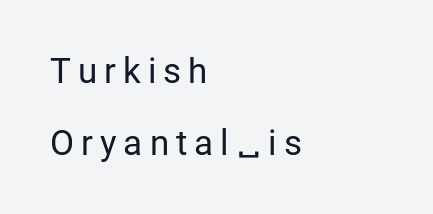
Q: Is the text bold? A: No.
Q: Is the text italic (slanted)? A: No, it is upright.
Q: Is the typeface a serif or a sans-serif typeface? A: Sans-serif.
Q: Is the text underlined? A: No.
Q: How is the paragraph aligned? A: Left-aligned.
Q: Is the spacing between letters normal or unusually wide? A: Unusually wide.
Q: Is the spacing between lines tight, normal or loose? A: Loose.
Q: Width (condensed, normal, or wide)? A: Normal.
Q: Stroke contrast? A: Low.
Q: x-height? A: Medium.
Q: Monospaced? A: No.
